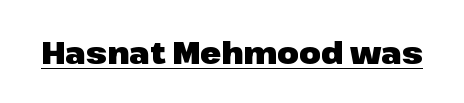
{"serif": "no", "italic": "no", "bold": "yes", "weight": "heavy", "width": "normal", "stroke_contrast": "low", "x_height": "medium", "monospaced": "no", "underline": "yes", "letter_spacing": "normal", "letter_spacing_em": 0.0, "glyph_px": 31}
